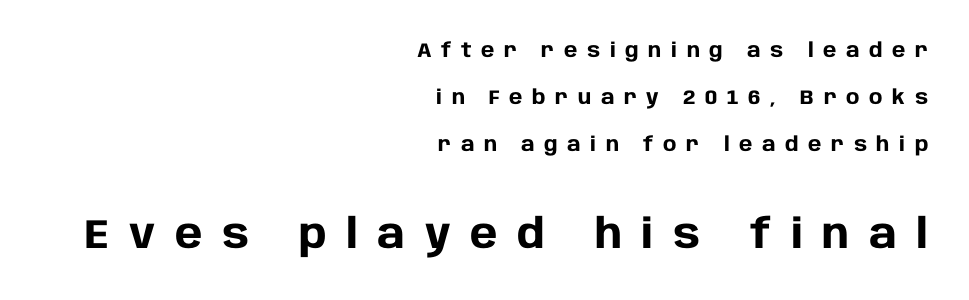
Q: Is the text bold? A: Yes.
Q: Is the text italic (slanted)? A: No, it is upright.
Q: Is the typeface a serif or a sans-serif typeface? A: Sans-serif.
Q: Is the text underlined? A: No.
Q: How is the paragraph aligned? A: Right-aligned.
Q: Is the spacing between letters normal or unusually wide? A: Unusually wide.
Q: Is the spacing between lines tight, normal or loose? A: Loose.
Q: Which block of text is set in a larger size, the first (top) or the second (bottom)? A: The second (bottom) one.
Q: Width (condensed, normal, or wide)? A: Normal.
Q: Stroke contrast? A: Low.
Q: x-height? A: Large.
Q: Monospaced? A: No.
